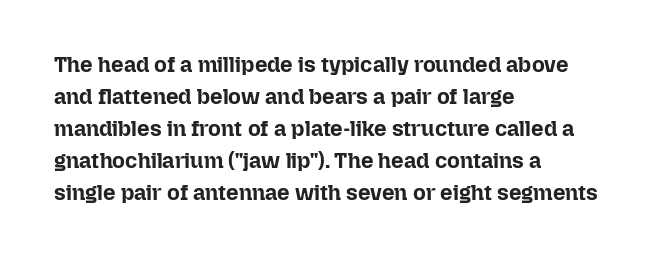
Q: Is the text bold? A: Yes.
Q: Is the text italic (slanted)? A: No, it is upright.
Q: Is the text underlined? A: No.
Q: How is the paragraph aligned? A: Left-aligned.
Q: Is the spacing between letters normal or unusually wide? A: Normal.
Q: Is the spacing between lines tight, normal or loose? A: Normal.
